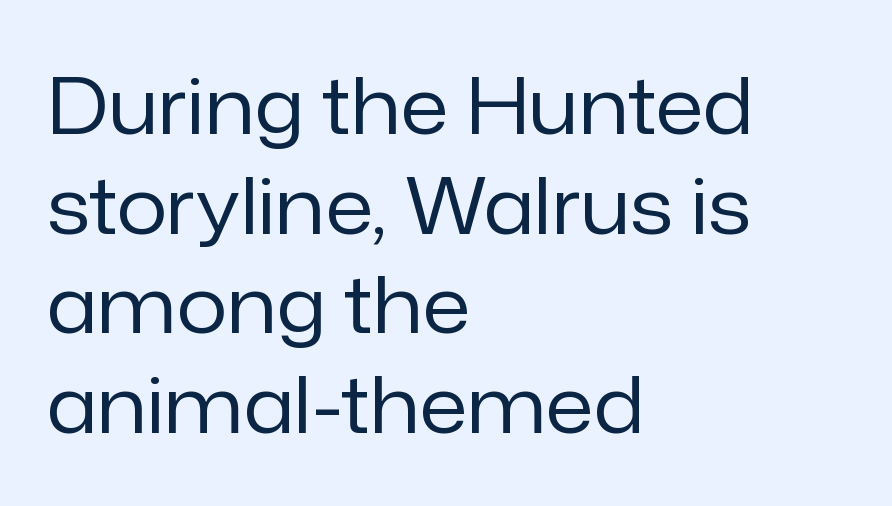
Q: Is the text bold? A: No.
Q: Is the text italic (slanted)? A: No, it is upright.
Q: Is the typeface a serif or a sans-serif typeface? A: Sans-serif.
Q: Is the text underlined? A: No.
Q: How is the paragraph aligned? A: Left-aligned.
Q: Is the spacing between letters normal or unusually wide? A: Normal.
Q: Is the spacing between lines tight, normal or loose? A: Normal.
Q: Width (condensed, normal, or wide)? A: Normal.
Q: Stroke contrast? A: Low.
Q: x-height? A: Medium.
Q: Monospaced? A: No.
